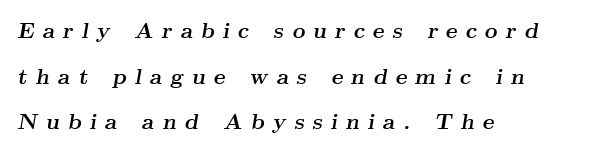
The image shows 22 px bold type, italic (leaning right); set left-aligned, loose line spacing (2.07x), unusually wide letter spacing (+0.37 em), not underlined.
